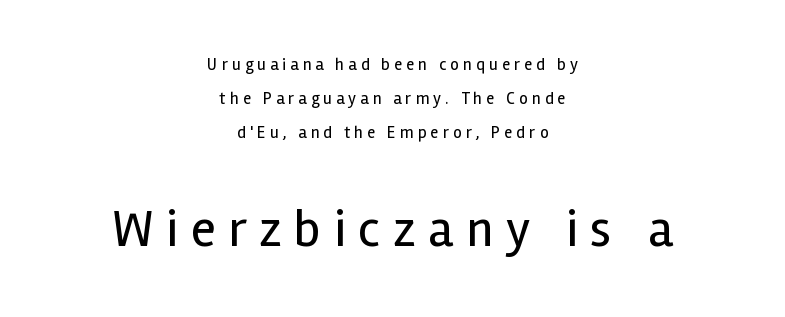
{"serif": "no", "italic": "no", "bold": "no", "weight": "regular", "width": "normal", "x_height": "medium", "monospaced": "no", "underline": "no", "align": "center", "line_spacing": "loose", "line_spacing_ratio": 1.99, "letter_spacing": "wide", "letter_spacing_em": 0.24, "larger_block": "second", "size_ratio": 3.06, "glyph_px": 52}
